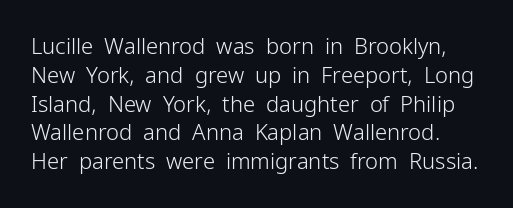
Q: Is the text bold? A: No.
Q: Is the text italic (slanted)? A: No, it is upright.
Q: Is the text underlined? A: No.
Q: Is the spacing between letters normal or unusually wide? A: Normal.
Q: Is the spacing between lines tight, normal or loose? A: Normal.
